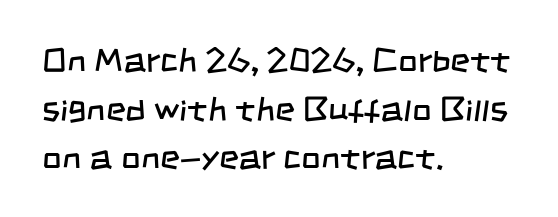
The image shows 34 px regular-weight, condensed sans-serif type; set left-aligned, normal line spacing (1.43x), normal letter spacing, not underlined; low stroke contrast and a large x-height.
